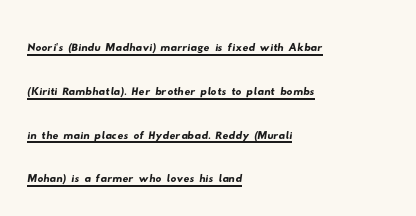
Q: Is the typeface a serif or a sans-serif typeface? A: Sans-serif.
Q: Is the text underlined? A: Yes.
Q: How is the paragraph aligned? A: Left-aligned.
Q: Is the spacing between letters normal or unusually wide? A: Normal.
Q: Is the spacing between lines tight, normal or loose? A: Normal.
Q: Width (condensed, normal, or wide)? A: Wide.
Q: Stroke contrast? A: Low.
Q: x-height? A: Small.
Q: Monospaced? A: No.
